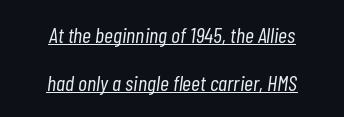
{"italic": "yes", "lean": "right", "slant_degrees": 7, "bold": "no", "underline": "yes", "align": "center", "line_spacing": "loose", "line_spacing_ratio": 2.18, "letter_spacing": "normal", "letter_spacing_em": 0.0, "glyph_px": 22}
